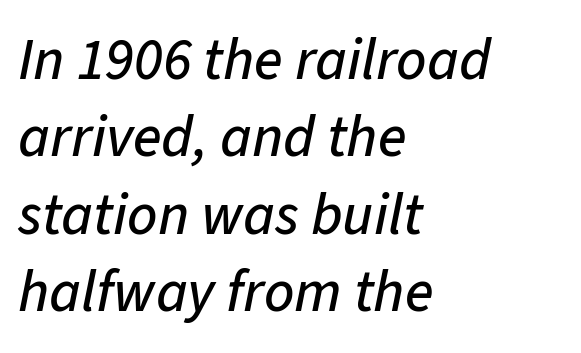
{"italic": "yes", "lean": "right", "slant_degrees": 11, "width": "normal", "stroke_contrast": "low", "x_height": "medium", "monospaced": "no", "underline": "no", "align": "left", "line_spacing": "normal", "line_spacing_ratio": 1.31, "letter_spacing": "normal", "letter_spacing_em": 0.0, "glyph_px": 59}
